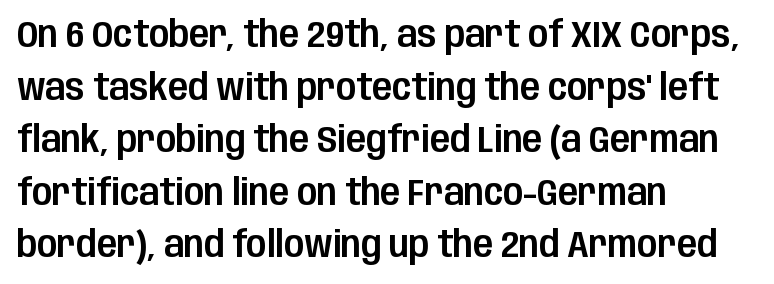
{"serif": "no", "italic": "no", "width": "condensed", "stroke_contrast": "low", "x_height": "large", "monospaced": "no", "underline": "no", "align": "left", "line_spacing": "normal", "line_spacing_ratio": 1.42, "letter_spacing": "normal", "letter_spacing_em": 0.0, "glyph_px": 37}
